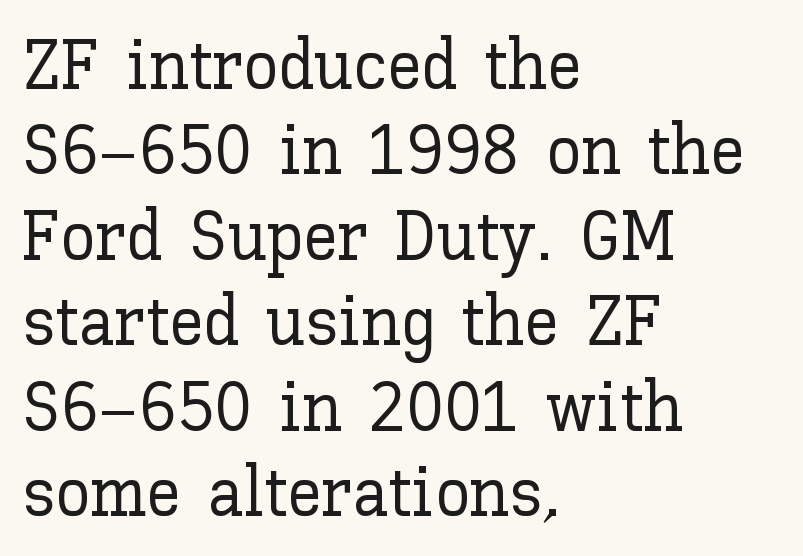
The image shows 70 px text type, upright; set left-aligned, line spacing 1.22x, normal letter spacing, not underlined; low stroke contrast and a medium x-height.
